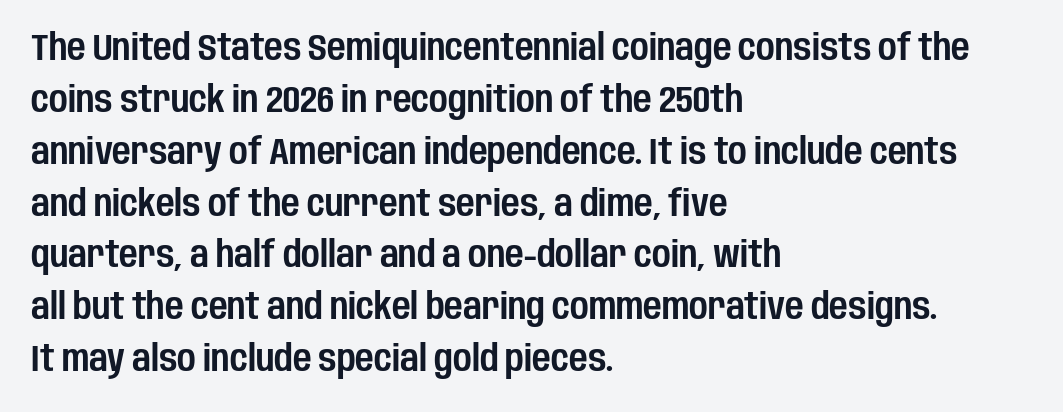
The image shows 36 px condensed sans-serif type, upright; set left-aligned, normal line spacing (1.44x), normal letter spacing, not underlined; low stroke contrast and a large x-height.
